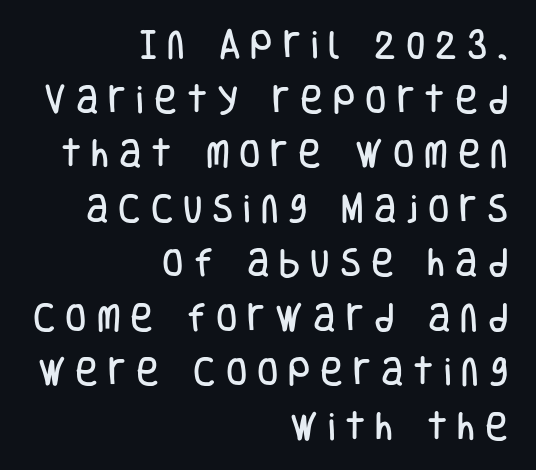
Q: Is the text italic (slanted)? A: No, it is upright.
Q: Is the typeface a serif or a sans-serif typeface? A: Sans-serif.
Q: Is the text underlined? A: No.
Q: How is the paragraph aligned? A: Right-aligned.
Q: Is the spacing between letters normal or unusually wide? A: Unusually wide.
Q: Width (condensed, normal, or wide)? A: Condensed.
Q: Stroke contrast? A: Low.
Q: x-height? A: Large.
Q: Monospaced? A: No.
